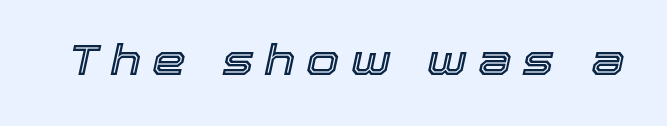
{"italic": "yes", "lean": "right", "slant_degrees": 12, "width": "normal", "x_height": "medium", "monospaced": "no", "underline": "no", "letter_spacing": "wide", "letter_spacing_em": 0.25, "glyph_px": 43}
